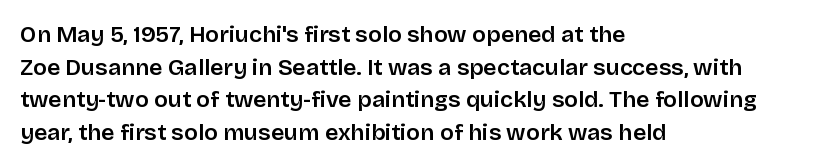
A classic flush-left, rag-right setting is used for this passage. Inter-character spacing is left at the font's built-in metrics. Notice how descenders clear the ascenders below comfortably — that's standard leading. Stroke thickness is moderately raised; the sample reads as semibold. Quick note: underline off.
